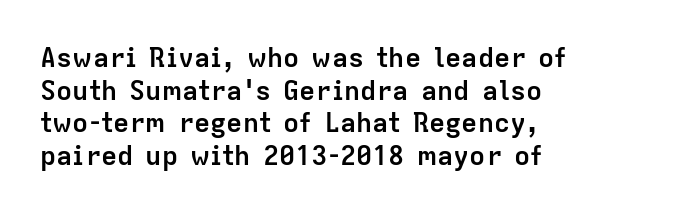
The glyphs are unaccompanied by any horizontal stroke below them. The passage shown is emphatically bold. The lettering holds an erect, upright posture throughout. Here the glyphs are tracked normally, forming tight word shapes.
